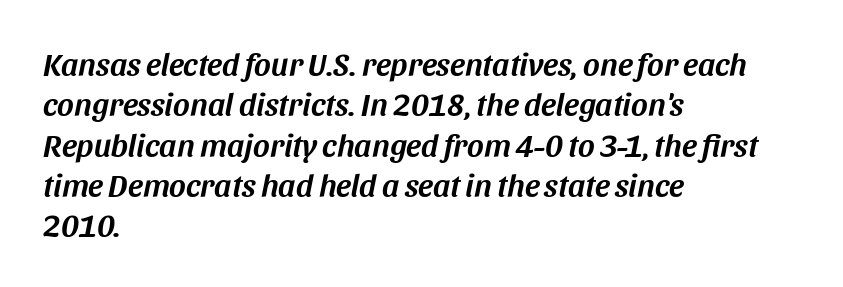
{"italic": "yes", "lean": "right", "slant_degrees": 11, "width": "normal", "stroke_contrast": "medium", "x_height": "large", "monospaced": "no", "underline": "no", "align": "left", "line_spacing": "normal", "line_spacing_ratio": 1.26, "letter_spacing": "normal", "letter_spacing_em": 0.0, "glyph_px": 32}
